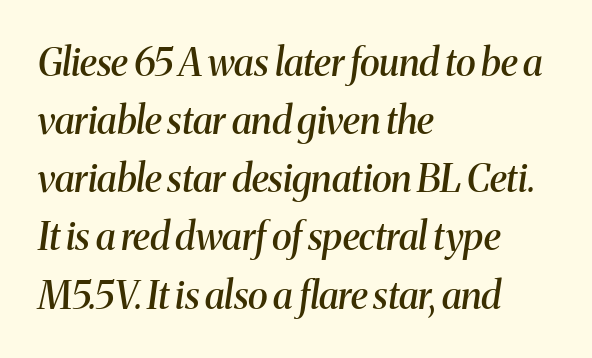
Q: Is the text bold? A: Semi-bold.
Q: Is the text italic (slanted)? A: Yes, it leans right by about 8 degrees.
Q: Is the typeface a serif or a sans-serif typeface? A: Serif.
Q: Is the text underlined? A: No.
Q: How is the paragraph aligned? A: Left-aligned.
Q: Is the spacing between letters normal or unusually wide? A: Normal.
Q: Is the spacing between lines tight, normal or loose? A: Normal.
Q: Width (condensed, normal, or wide)? A: Normal.
Q: Stroke contrast? A: Medium.
Q: x-height? A: Medium.
Q: Monospaced? A: No.
